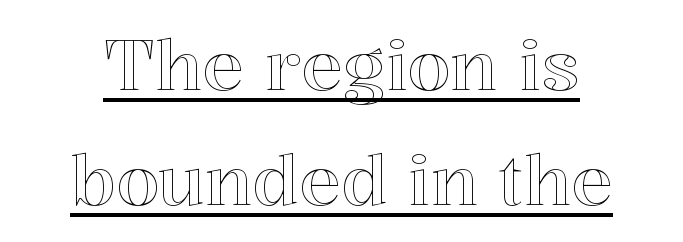
The paragraph has two soft edges and a firm central axis. The glyphs are accompanied by a horizontal stroke just below them. Notice how descenders clear the ascenders below comfortably — that's standard leading. Nothing unusual about the tracking: characters are spaced as the font intends. Italic? Not at all — the glyphs are vertical. The rendering uses natural spacing where letterforms have individual widths.
